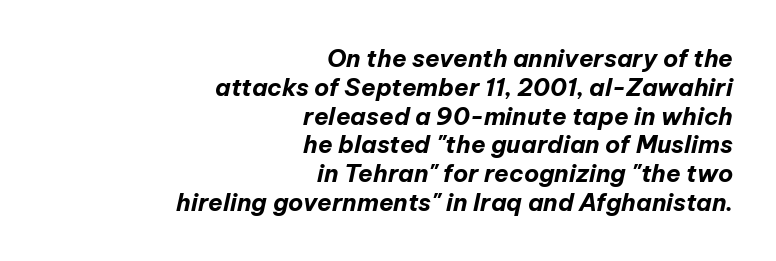
The strip under each line holds only bare page. I'd describe the lettering as bold — thick and assertive. An italicized treatment has been applied to the whole sample. In CSS terms this would be text-align: right.
